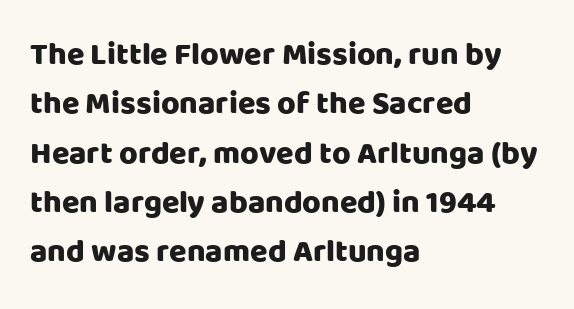
Stroke terminals: plain, sans-serif. Does extra space separate the letters? No, they use regular spacing. A clean baseline with only descenders dipping below it. How would I describe the line gaps? Plain and ordinary. The face used here is proportionally spaced, like ordinary book or web type. This sample is left-justified, so line endings fall wherever the words run out.
